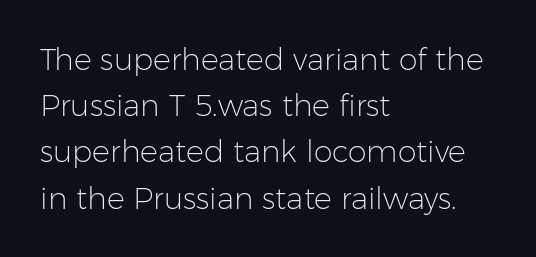
The image shows 30 px light sans-serif type, upright; set left-aligned, normal line spacing (1.54x), normal letter spacing, not underlined; low stroke contrast and a medium x-height.
